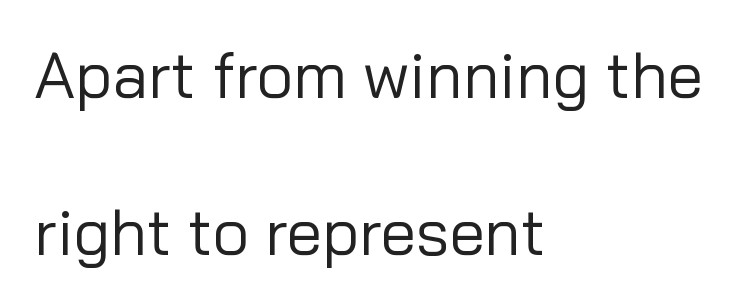
The image shows 64 px regular-weight sans-serif type, upright; set left-aligned, loose line spacing (2.45x), normal letter spacing, not underlined; low stroke contrast and a medium x-height.
